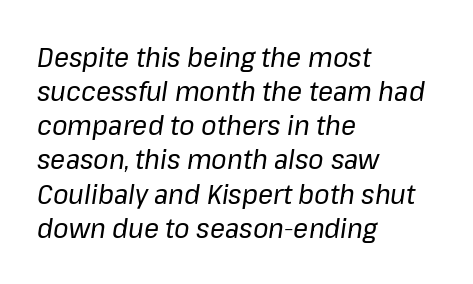
{"italic": "yes", "lean": "right", "slant_degrees": 8, "bold": "no", "weight": "regular", "width": "normal", "stroke_contrast": "low", "x_height": "medium", "monospaced": "no", "underline": "no", "align": "left", "line_spacing_ratio": 1.22, "letter_spacing": "normal", "letter_spacing_em": 0.0, "glyph_px": 28}
